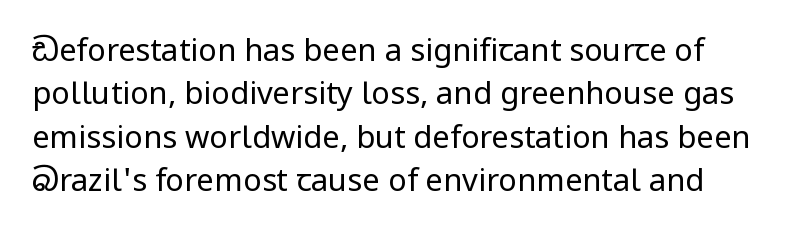
The image shows 31 px regular-weight sans-serif type, upright; set normal line spacing (1.4x), normal letter spacing, not underlined; low stroke contrast and a medium x-height.
